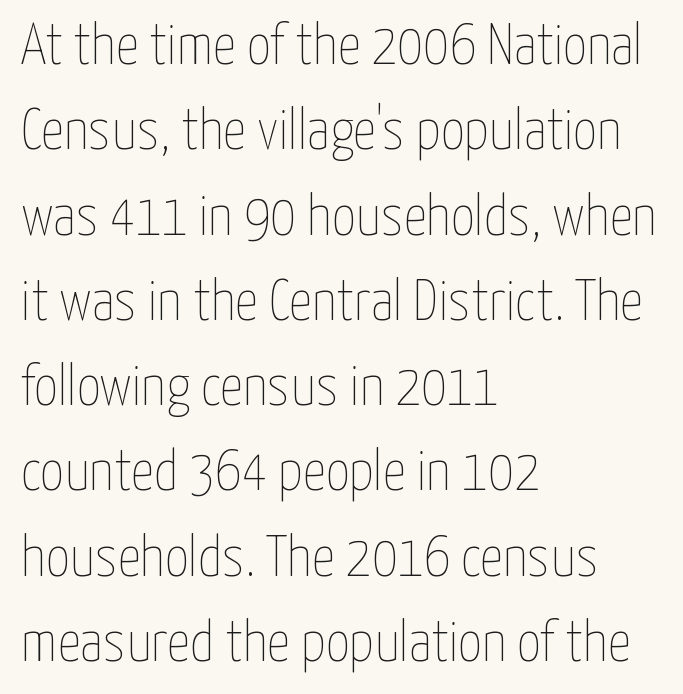
Q: Is the text bold? A: No.
Q: Is the text italic (slanted)? A: No, it is upright.
Q: Is the text underlined? A: No.
Q: How is the paragraph aligned? A: Left-aligned.
Q: Is the spacing between letters normal or unusually wide? A: Normal.
Q: Is the spacing between lines tight, normal or loose? A: Normal.
Q: Width (condensed, normal, or wide)? A: Condensed.
Q: Stroke contrast? A: Low.
Q: x-height? A: Medium.
Q: Monospaced? A: No.
